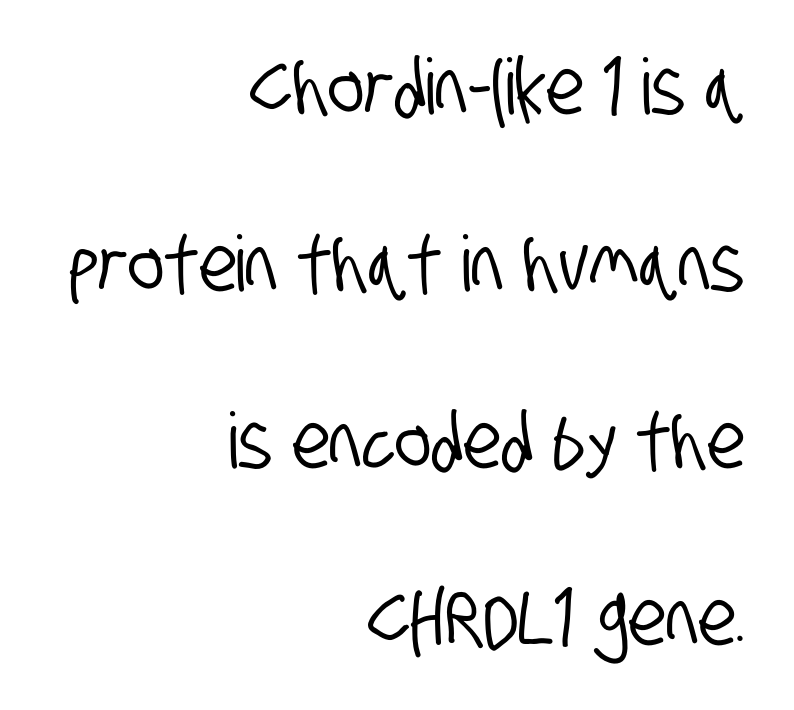
{"serif": "no", "width": "condensed", "stroke_contrast": "low", "x_height": "large", "monospaced": "no", "underline": "no", "align": "right", "line_spacing": "loose", "line_spacing_ratio": 2.3, "letter_spacing": "normal", "letter_spacing_em": 0.0, "glyph_px": 77}
